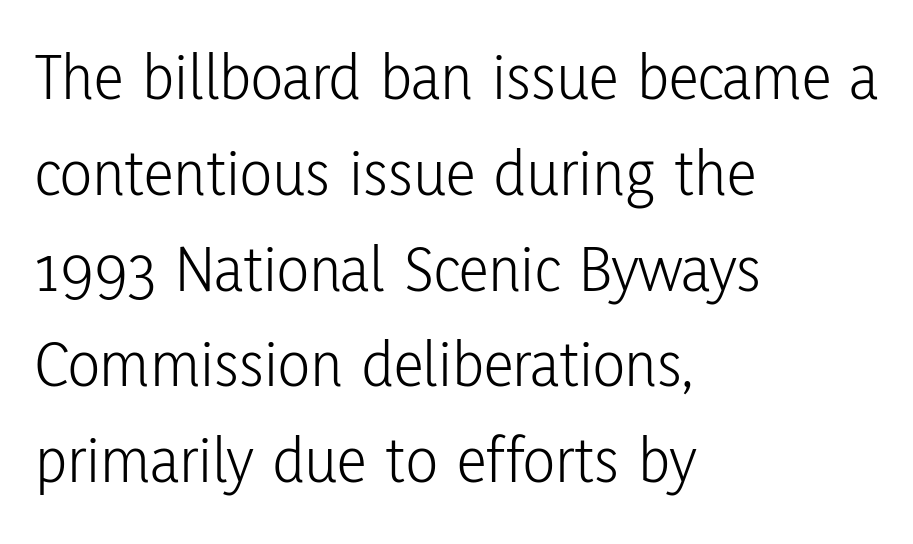
{"serif": "no", "italic": "no", "bold": "no", "weight": "light", "width": "condensed", "stroke_contrast": "low", "x_height": "medium", "monospaced": "no", "underline": "no", "align": "left", "line_spacing": "normal", "line_spacing_ratio": 1.43, "letter_spacing": "normal", "letter_spacing_em": 0.0, "glyph_px": 67}
